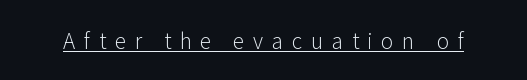
Q: Is the text bold? A: No.
Q: Is the text italic (slanted)? A: No, it is upright.
Q: Is the text underlined? A: Yes.
Q: Is the spacing between letters normal or unusually wide? A: Unusually wide.
